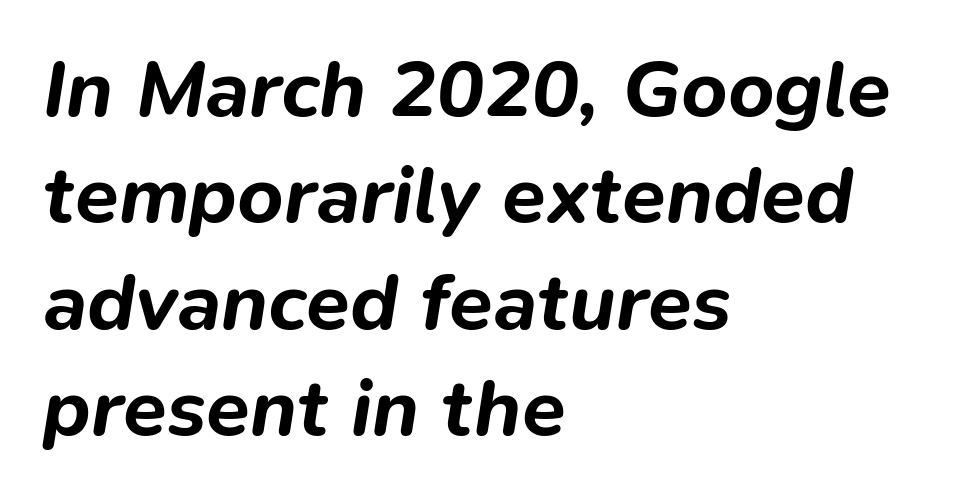
Notice how the passage keeps a crisp vertical edge on the left only. There is no visible air inserted between adjacent glyphs. The strokes are fattened all the way to bold. These lines sit exactly where default settings would place them. Note the varied advance widths — an 'i' is clearly narrower than an 'm'.
